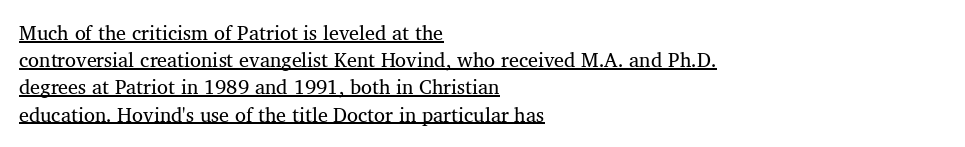
Q: Is the text bold? A: No.
Q: Is the text underlined? A: Yes.
Q: How is the paragraph aligned? A: Left-aligned.
Q: Is the spacing between letters normal or unusually wide? A: Normal.
Q: Is the spacing between lines tight, normal or loose? A: Normal.
